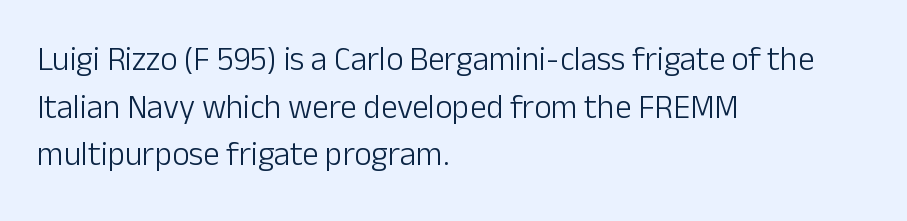
Q: Is the text bold? A: No.
Q: Is the text italic (slanted)? A: No, it is upright.
Q: Is the typeface a serif or a sans-serif typeface? A: Sans-serif.
Q: Is the text underlined? A: No.
Q: How is the paragraph aligned? A: Left-aligned.
Q: Is the spacing between letters normal or unusually wide? A: Normal.
Q: Is the spacing between lines tight, normal or loose? A: Normal.
Q: Width (condensed, normal, or wide)? A: Normal.
Q: Stroke contrast? A: Low.
Q: x-height? A: Medium.
Q: Monospaced? A: No.
